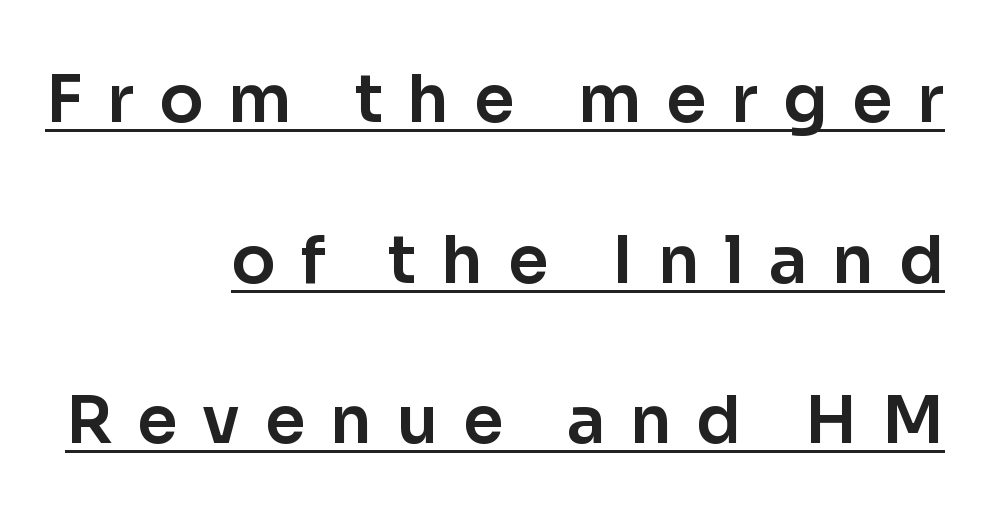
The rendering shows plain stroke endings on the letterforms — a sans-serif design. The words here are underlined. Vertical spacing — loose. The rag falls on the left side of this text block. Tracking value appears strongly positive — letters spread wide.
